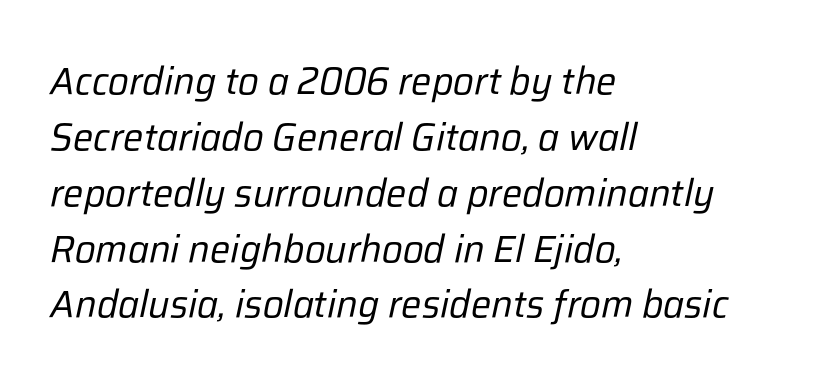
Summary of weight: not heavy and not bold. Descenders hang freely into open space. The lines sit at an ordinary, default distance from one another. A typesetter would call this proportional, since set widths differ per character. Line beginnings align vertically; line endings do not. This is oblique type, the kind used for emphasis or titles.
